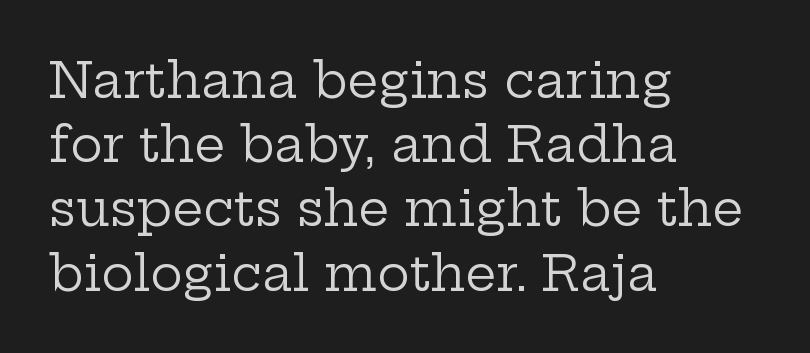
{"serif": "yes", "italic": "no", "bold": "no", "weight": "regular", "width": "wide", "stroke_contrast": "low", "x_height": "medium", "monospaced": "no", "underline": "no", "align": "left", "line_spacing": "normal", "line_spacing_ratio": 1.31, "letter_spacing": "normal", "letter_spacing_em": 0.0, "glyph_px": 49}
